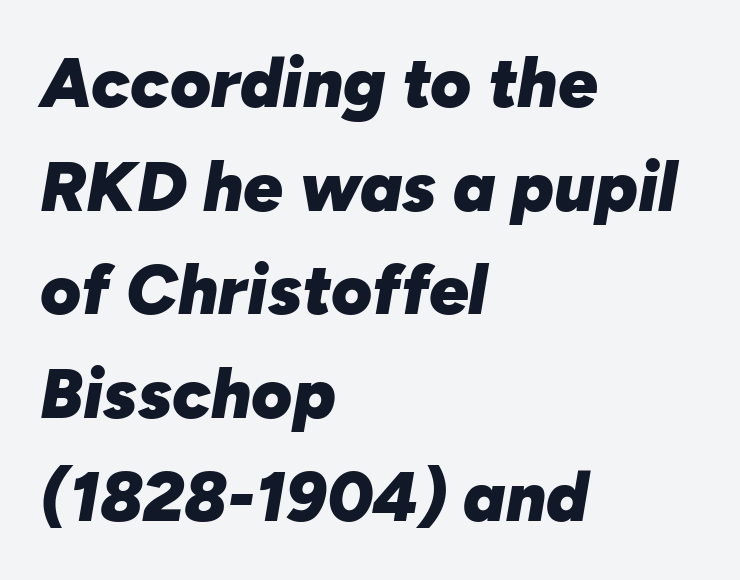
{"italic": "yes", "lean": "right", "slant_degrees": 10, "bold": "yes", "weight": "heavy", "width": "normal", "stroke_contrast": "low", "x_height": "medium", "monospaced": "no", "underline": "no", "align": "left", "line_spacing": "normal", "line_spacing_ratio": 1.48, "letter_spacing": "normal", "letter_spacing_em": 0.0, "glyph_px": 70}
